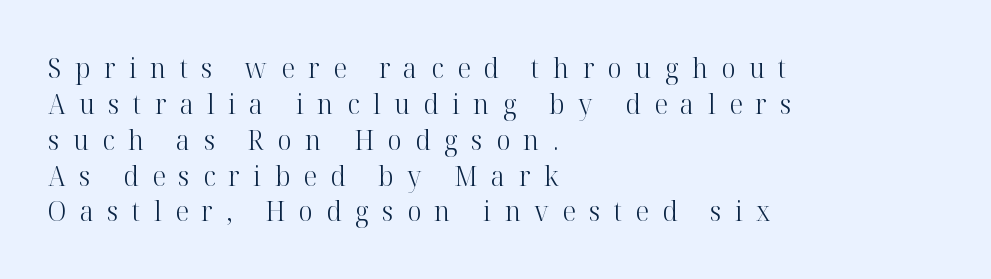
Q: Is the text bold? A: No.
Q: Is the text italic (slanted)? A: No, it is upright.
Q: Is the typeface a serif or a sans-serif typeface? A: Serif.
Q: Is the text underlined? A: No.
Q: How is the paragraph aligned? A: Left-aligned.
Q: Is the spacing between letters normal or unusually wide? A: Unusually wide.
Q: Is the spacing between lines tight, normal or loose? A: Normal.
Q: Width (condensed, normal, or wide)? A: Normal.
Q: Stroke contrast? A: High.
Q: x-height? A: Medium.
Q: Monospaced? A: No.
